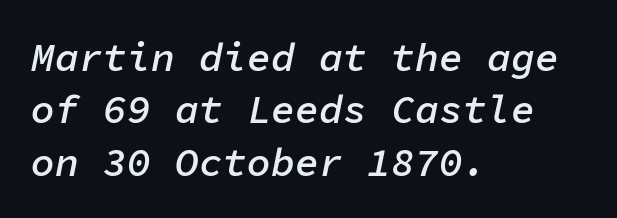
{"italic": "yes", "lean": "right", "slant_degrees": 11, "bold": "semi", "weight": "semibold", "width": "normal", "stroke_contrast": "low", "x_height": "medium", "monospaced": "yes", "underline": "no", "align": "left", "line_spacing": "normal", "line_spacing_ratio": 1.31, "letter_spacing": "normal", "letter_spacing_em": 0.0, "glyph_px": 40}
